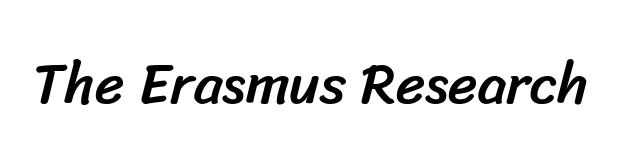
Q: Is the typeface a serif or a sans-serif typeface? A: Sans-serif.
Q: Is the text underlined? A: No.
Q: Is the spacing between letters normal or unusually wide? A: Normal.
Q: Width (condensed, normal, or wide)? A: Normal.
Q: Stroke contrast? A: Low.
Q: x-height? A: Medium.
Q: Monospaced? A: No.
